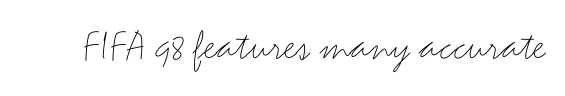
Q: Is the text bold? A: No.
Q: Is the text italic (slanted)? A: Yes.
Q: Is the typeface a serif or a sans-serif typeface? A: Sans-serif.
Q: Is the text underlined? A: No.
Q: Is the spacing between letters normal or unusually wide? A: Normal.
Q: Width (condensed, normal, or wide)? A: Wide.
Q: Stroke contrast? A: Medium.
Q: x-height? A: Small.
Q: Monospaced? A: No.
